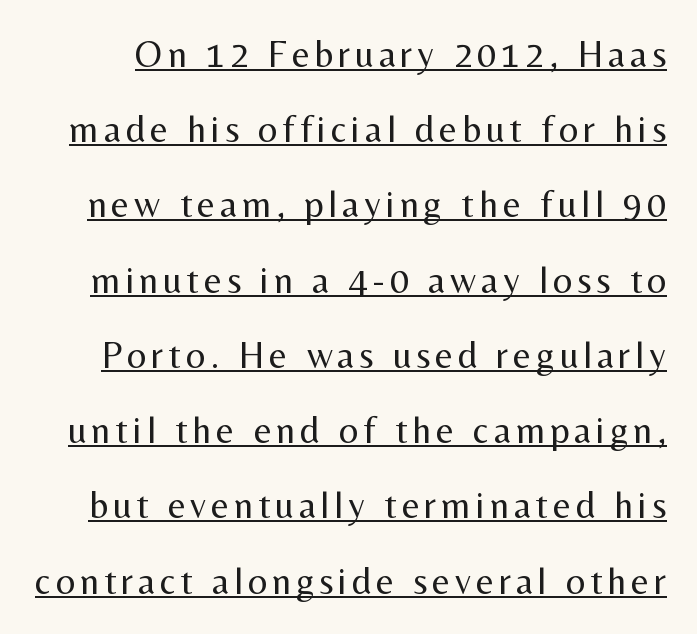
The letters look calm and open, with moderate or lighter stems. This sample has the flowing, uneven cadence of proportional lettering. Designer's note — italics off, roman on. The string is rendered with underlining switched on. The lines are spread far apart with generous leading. Serifs: no, the terminals of the letterforms are clean.
